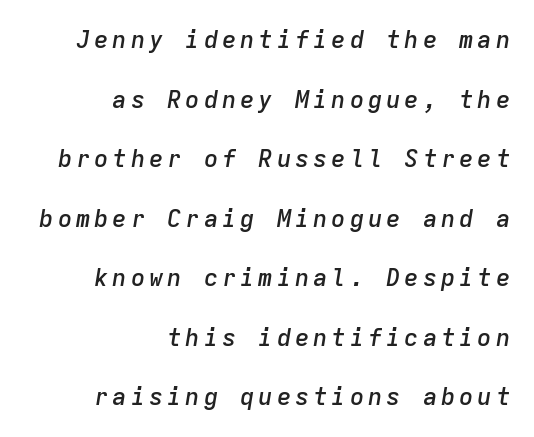
{"italic": "yes", "lean": "right", "slant_degrees": 9, "bold": "semi", "underline": "no", "align": "right", "line_spacing": "loose", "line_spacing_ratio": 2.48, "glyph_px": 24}
